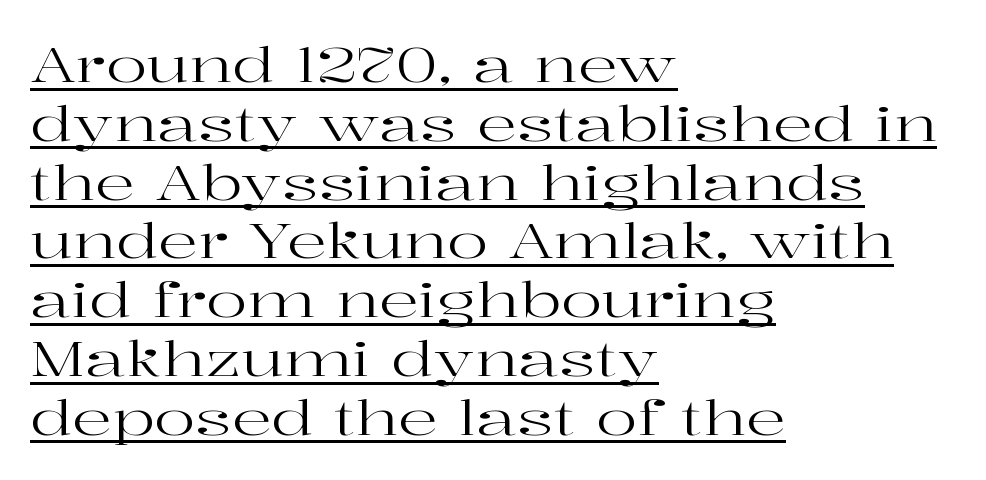
The image shows 49 px regular-weight, wide serif type, upright; set left-aligned, line spacing 1.2x, normal letter spacing, underlined; high stroke contrast and a medium x-height.
